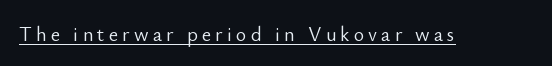
{"italic": "no", "bold": "no", "underline": "yes", "letter_spacing": "wide", "letter_spacing_em": 0.21, "glyph_px": 20}
